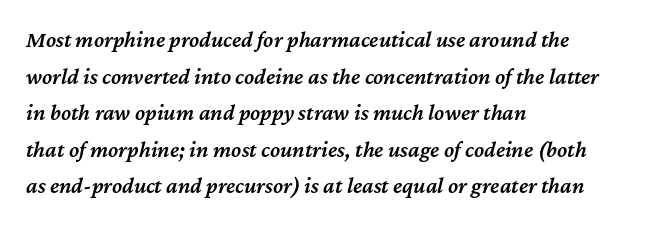
The image shows 23 px text type, italic (leaning right); set left-aligned, normal line spacing (1.59x), normal letter spacing, not underlined.
